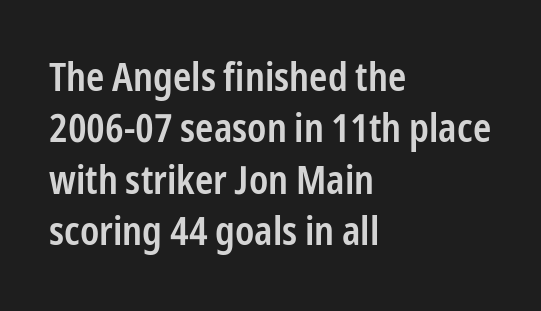
One glance says typical: line gaps are just what's usual. The passage shown is not underscored anywhere. The rendering anchors every line to the left-hand side. I'd describe the lettering as semibold — firm but not a full bold. The passage shown is typed in a proportional face where columns would drift.
